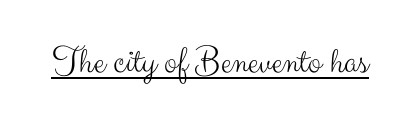
Q: Is the text bold? A: No.
Q: Is the text italic (slanted)? A: Yes.
Q: Is the typeface a serif or a sans-serif typeface? A: Sans-serif.
Q: Is the text underlined? A: Yes.
Q: Is the spacing between letters normal or unusually wide? A: Normal.
Q: Width (condensed, normal, or wide)? A: Normal.
Q: Stroke contrast? A: Medium.
Q: x-height? A: Small.
Q: Monospaced? A: No.
